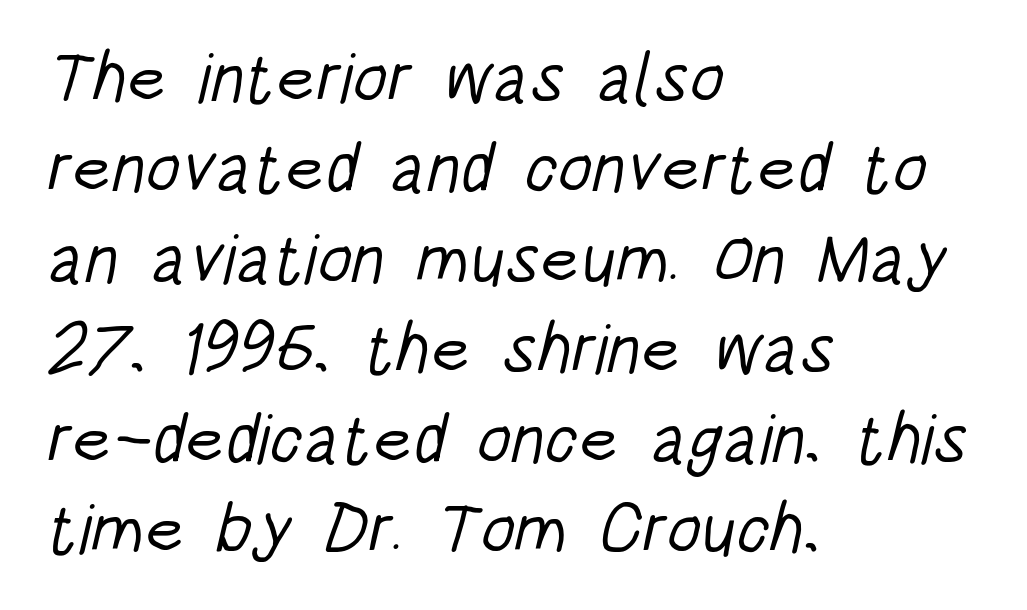
{"serif": "no", "bold": "no", "weight": "light", "width": "condensed", "stroke_contrast": "low", "x_height": "large", "monospaced": "no", "underline": "no", "align": "left", "line_spacing": "normal", "line_spacing_ratio": 1.29, "letter_spacing": "normal", "letter_spacing_em": 0.0, "glyph_px": 70}
